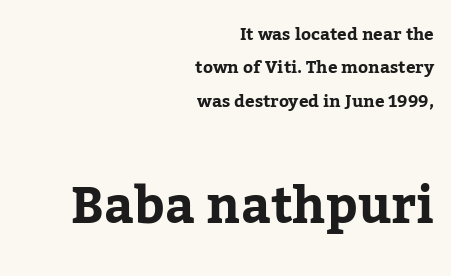
Q: Is the text italic (slanted)? A: No, it is upright.
Q: Is the typeface a serif or a sans-serif typeface? A: Serif.
Q: Is the text underlined? A: No.
Q: How is the paragraph aligned? A: Right-aligned.
Q: Is the spacing between letters normal or unusually wide? A: Normal.
Q: Is the spacing between lines tight, normal or loose? A: Loose.
Q: Which block of text is set in a larger size, the first (top) or the second (bottom)? A: The second (bottom) one.
Q: Width (condensed, normal, or wide)? A: Normal.
Q: Stroke contrast? A: Low.
Q: x-height? A: Medium.
Q: Monospaced? A: No.
